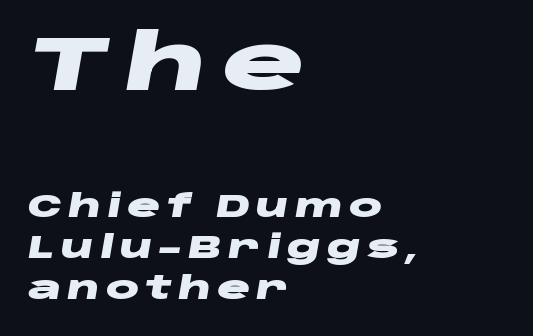
{"italic": "yes", "lean": "right", "slant_degrees": 10, "bold": "yes", "weight": "heavy", "width": "wide", "stroke_contrast": "low", "x_height": "large", "monospaced": "no", "underline": "no", "align": "left", "line_spacing": "normal", "line_spacing_ratio": 1.33, "larger_block": "first", "size_ratio": 2.48, "glyph_px": 77}
